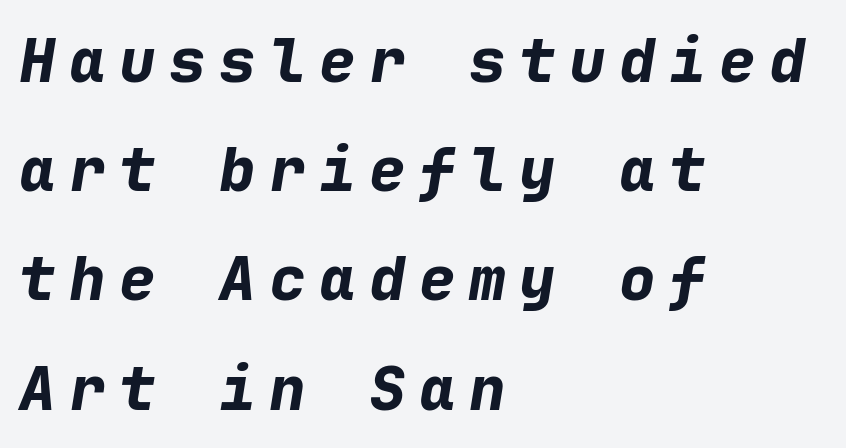
{"italic": "yes", "lean": "right", "slant_degrees": 9, "bold": "yes", "weight": "bold", "width": "normal", "stroke_contrast": "low", "x_height": "medium", "monospaced": "yes", "underline": "no", "align": "left", "line_spacing_ratio": 1.79, "letter_spacing": "wide", "letter_spacing_em": 0.22, "glyph_px": 61}
